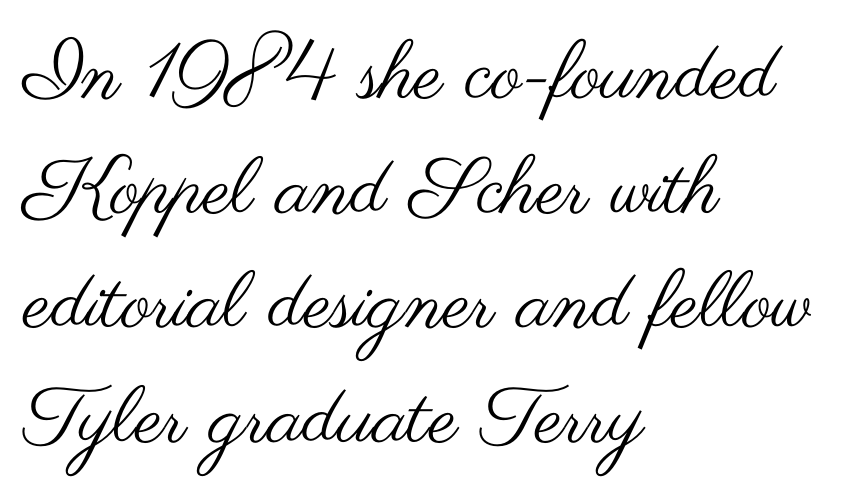
The image shows 79 px regular-weight, wide sans-serif type; set left-aligned, normal line spacing (1.45x), normal letter spacing, not underlined; medium stroke contrast and a small x-height.
